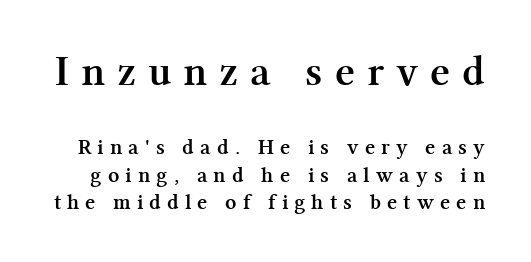
{"serif": "yes", "italic": "no", "bold": "yes", "weight": "semibold", "width": "normal", "stroke_contrast": "medium", "x_height": "medium", "monospaced": "no", "underline": "no", "line_spacing": "normal", "line_spacing_ratio": 1.25, "letter_spacing": "wide", "letter_spacing_em": 0.28, "larger_block": "first", "size_ratio": 1.95, "glyph_px": 43}
